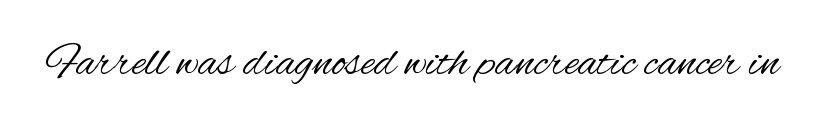
Check the space under the baseline: it is left empty. Looks like regular typesetting: each glyph gets only the width it needs. No extra ink here — the face is not bold. Stroke terminals: plain, sans-serif.
